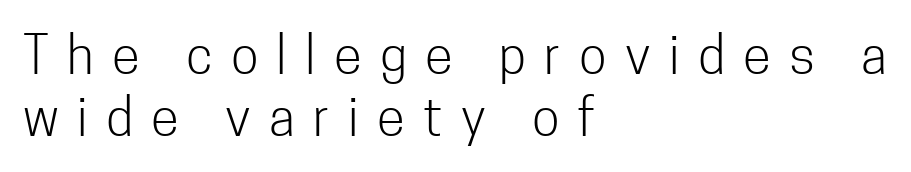
Italic: no, the glyphs are upright roman. Casual observation: everything's shoved over to the left. Here the designer chose a conventional face with non-uniform glyph widths. Stroke terminals: plain, sans-serif. Ink coverage per letter is moderate at most.
